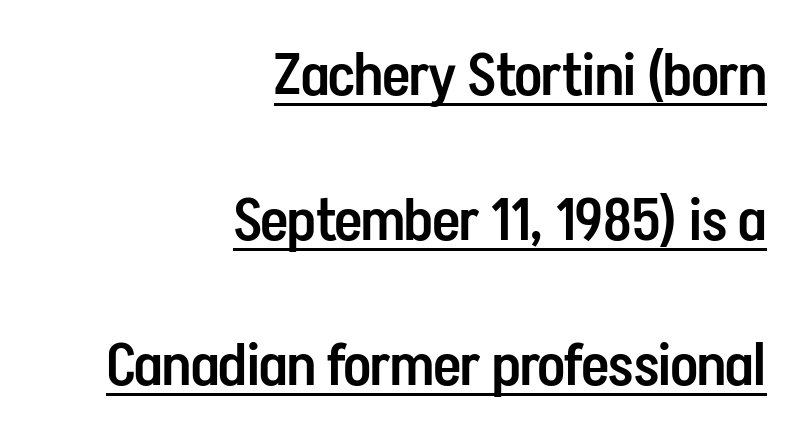
Q: Is the text bold? A: Semi-bold.
Q: Is the text italic (slanted)? A: No, it is upright.
Q: Is the typeface a serif or a sans-serif typeface? A: Sans-serif.
Q: Is the text underlined? A: Yes.
Q: How is the paragraph aligned? A: Right-aligned.
Q: Is the spacing between letters normal or unusually wide? A: Normal.
Q: Is the spacing between lines tight, normal or loose? A: Loose.
Q: Width (condensed, normal, or wide)? A: Condensed.
Q: Stroke contrast? A: Low.
Q: x-height? A: Medium.
Q: Monospaced? A: No.
